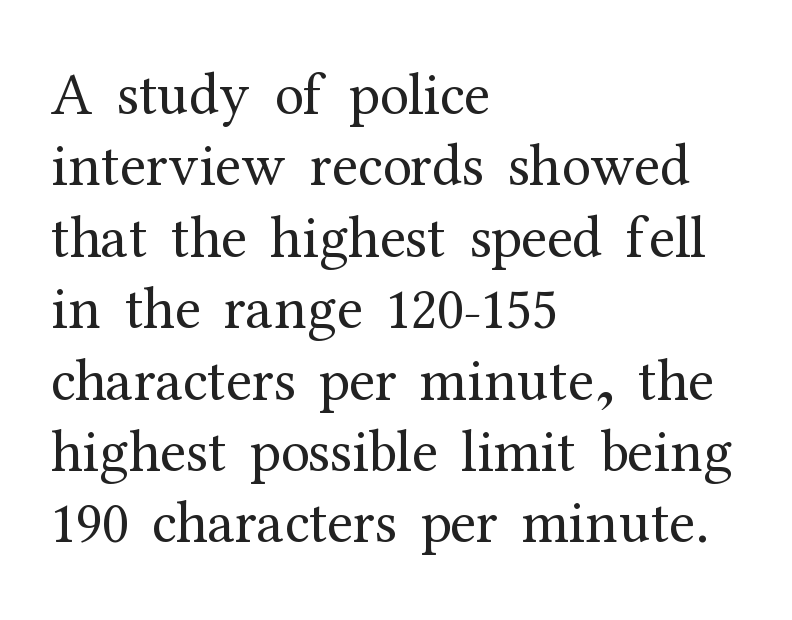
The image shows 59 px regular-weight serif type, upright; set left-aligned, line spacing 1.21x, normal letter spacing, not underlined; medium stroke contrast and a medium x-height.
